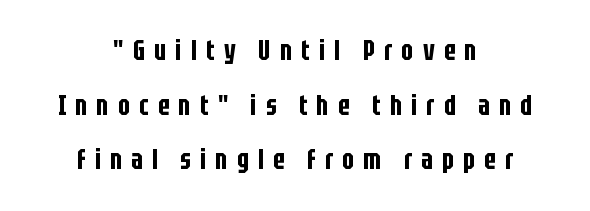
The image shows 28 px condensed sans-serif type, upright; set centered, loose line spacing (1.95x), unusually wide letter spacing (+0.33 em), not underlined; low stroke contrast and a large x-height.
